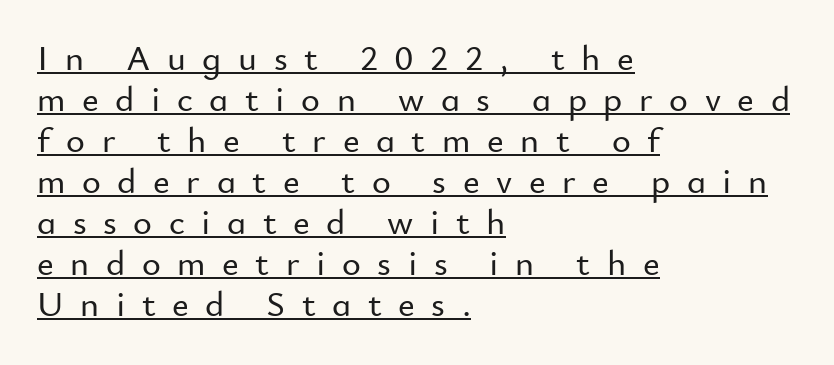
Q: Is the text italic (slanted)? A: No, it is upright.
Q: Is the typeface a serif or a sans-serif typeface? A: Sans-serif.
Q: Is the text underlined? A: Yes.
Q: How is the paragraph aligned? A: Left-aligned.
Q: Is the spacing between letters normal or unusually wide? A: Unusually wide.
Q: Is the spacing between lines tight, normal or loose? A: Tight.
Q: Width (condensed, normal, or wide)? A: Normal.
Q: Stroke contrast? A: Low.
Q: x-height? A: Small.
Q: Monospaced? A: No.
